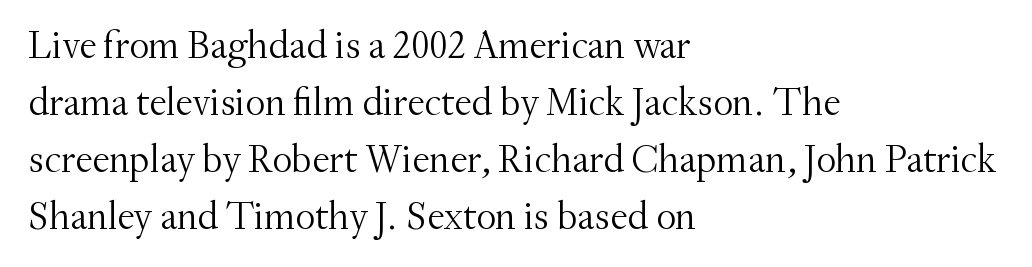
Observe the ordinary spacing: letters are neighbours, not strangers. The passage shown stacks its lines at a standard gap. No italicization has been applied; the sample stays upright. Notice how the passage keeps a crisp vertical edge on the left only. The face used here is proportionally spaced, like ordinary book or web type.
